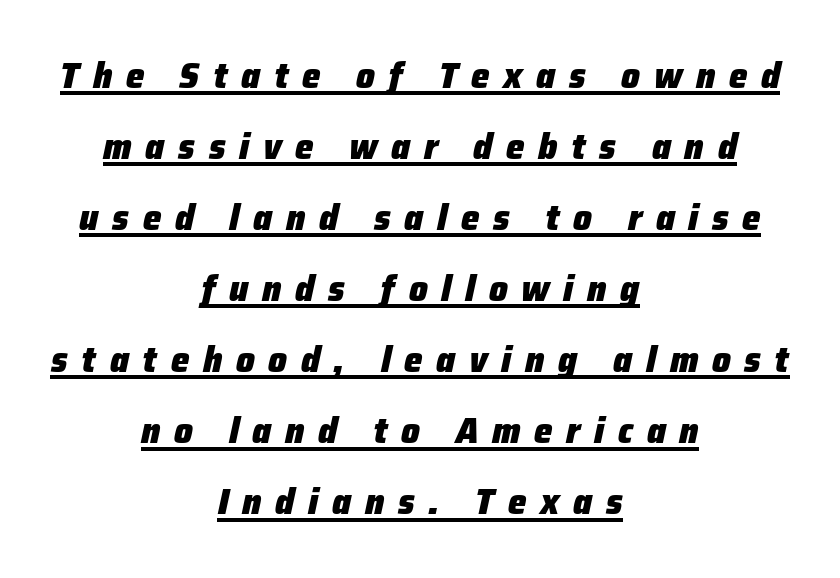
{"italic": "yes", "lean": "right", "slant_degrees": 12, "bold": "yes", "weight": "heavy", "width": "normal", "stroke_contrast": "low", "x_height": "medium", "monospaced": "no", "underline": "yes", "align": "center", "line_spacing": "loose", "line_spacing_ratio": 1.92, "letter_spacing": "wide", "letter_spacing_em": 0.37, "glyph_px": 37}
